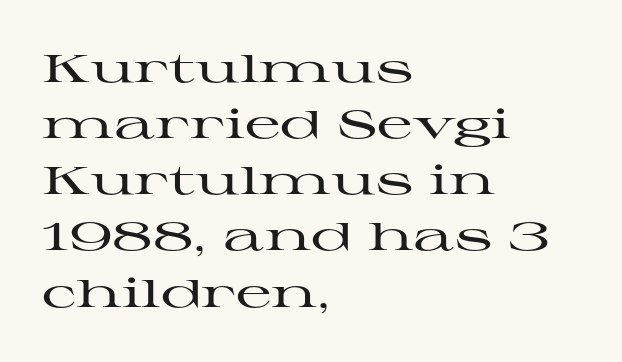
Q: Is the text italic (slanted)? A: No, it is upright.
Q: Is the typeface a serif or a sans-serif typeface? A: Serif.
Q: Is the text underlined? A: No.
Q: How is the paragraph aligned? A: Left-aligned.
Q: Is the spacing between letters normal or unusually wide? A: Normal.
Q: Is the spacing between lines tight, normal or loose? A: Normal.
Q: Width (condensed, normal, or wide)? A: Wide.
Q: Stroke contrast? A: High.
Q: x-height? A: Medium.
Q: Monospaced? A: No.
